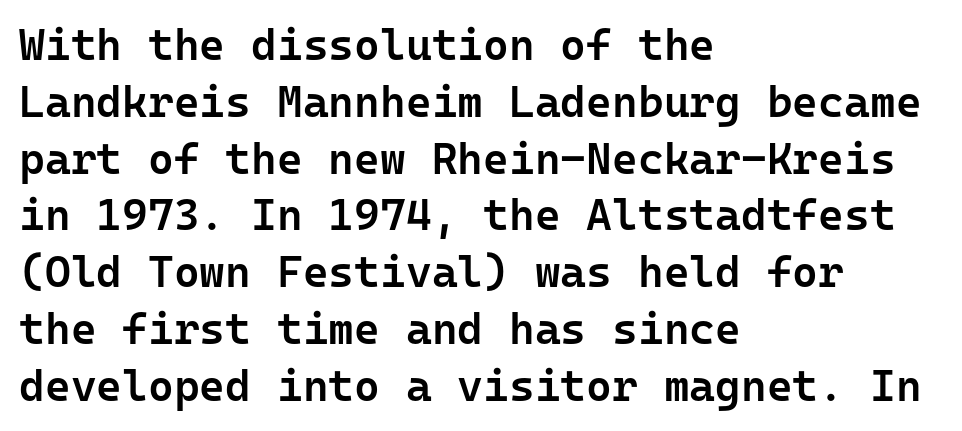
{"serif": "no", "italic": "no", "bold": "semi", "weight": "semibold", "width": "normal", "stroke_contrast": "low", "x_height": "medium", "monospaced": "yes", "underline": "no", "align": "left", "line_spacing": "normal", "line_spacing_ratio": 1.29, "letter_spacing": "normal", "letter_spacing_em": 0.0, "glyph_px": 44}
